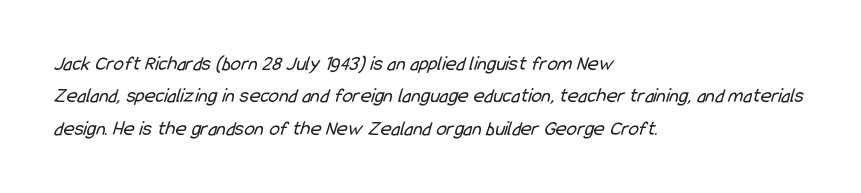
{"bold": "no", "underline": "no", "align": "left", "line_spacing": "normal", "line_spacing_ratio": 1.54, "letter_spacing": "normal", "letter_spacing_em": 0.0, "glyph_px": 21}
